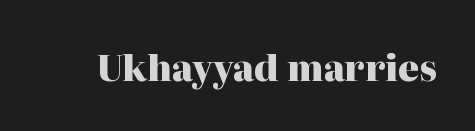
The letters carry serifs — small finishing strokes at the ends of their stems. Spacing between characters is what you'd get straight out of the box. The face used here has the dense, thick strokes of a bold. In terms of posture, this sample is upright. Looks like regular typesetting: each glyph gets only the width it needs. Honestly, there is no underline to notice here at all.
